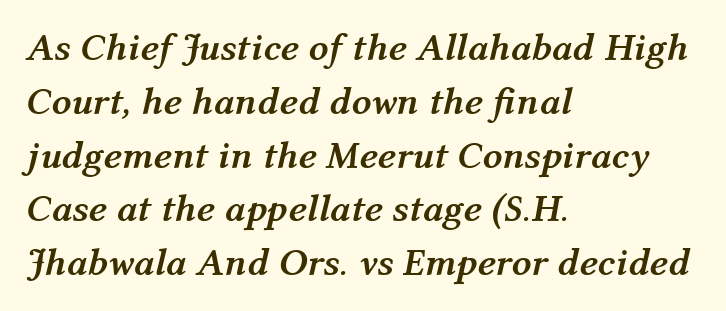
{"italic": "yes", "lean": "right", "slant_degrees": 12, "bold": "yes", "weight": "semibold", "width": "normal", "stroke_contrast": "medium", "x_height": "medium", "monospaced": "no", "underline": "no", "align": "left", "line_spacing": "normal", "line_spacing_ratio": 1.38, "letter_spacing": "normal", "letter_spacing_em": 0.0, "glyph_px": 39}
